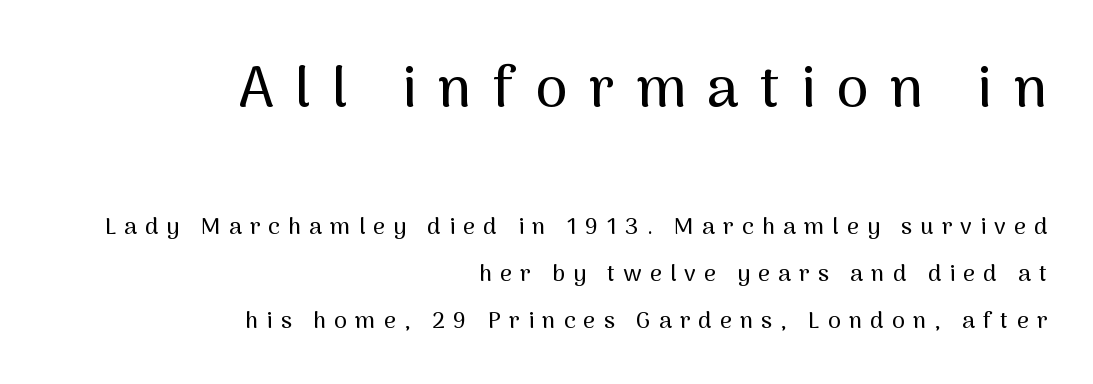
Q: Is the text italic (slanted)? A: No, it is upright.
Q: Is the typeface a serif or a sans-serif typeface? A: Sans-serif.
Q: Is the text underlined? A: No.
Q: How is the paragraph aligned? A: Right-aligned.
Q: Is the spacing between letters normal or unusually wide? A: Unusually wide.
Q: Is the spacing between lines tight, normal or loose? A: Loose.
Q: Which block of text is set in a larger size, the first (top) or the second (bottom)? A: The first (top) one.
Q: Width (condensed, normal, or wide)? A: Normal.
Q: Stroke contrast? A: Medium.
Q: x-height? A: Medium.
Q: Monospaced? A: No.
